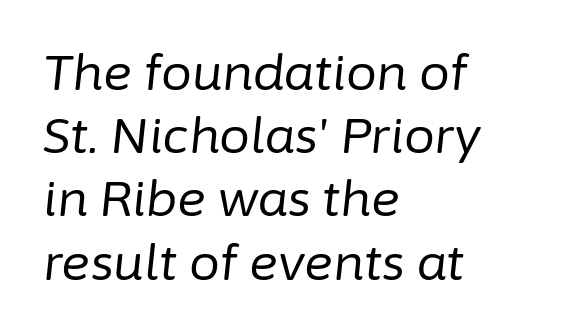
Q: Is the text bold? A: No.
Q: Is the text italic (slanted)? A: Yes, it leans right by about 6 degrees.
Q: Is the text underlined? A: No.
Q: How is the paragraph aligned? A: Left-aligned.
Q: Is the spacing between letters normal or unusually wide? A: Normal.
Q: Is the spacing between lines tight, normal or loose? A: Normal.
Q: Width (condensed, normal, or wide)? A: Normal.
Q: Stroke contrast? A: Low.
Q: x-height? A: Medium.
Q: Monospaced? A: No.
